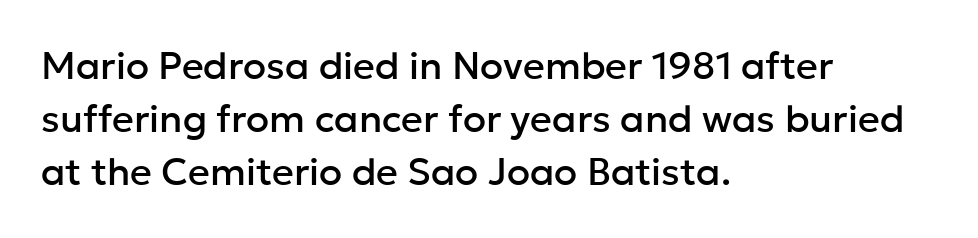
Q: Is the text italic (slanted)? A: No, it is upright.
Q: Is the typeface a serif or a sans-serif typeface? A: Sans-serif.
Q: Is the text underlined? A: No.
Q: How is the paragraph aligned? A: Left-aligned.
Q: Is the spacing between letters normal or unusually wide? A: Normal.
Q: Is the spacing between lines tight, normal or loose? A: Normal.
Q: Width (condensed, normal, or wide)? A: Normal.
Q: Stroke contrast? A: Low.
Q: x-height? A: Medium.
Q: Monospaced? A: No.
